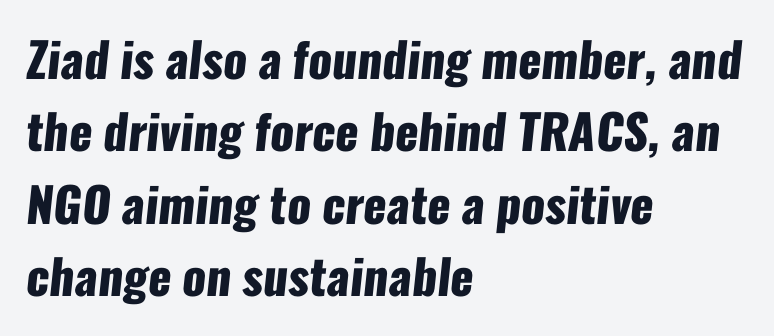
{"serif": "no", "bold": "yes", "weight": "heavy", "width": "condensed", "stroke_contrast": "low", "x_height": "medium", "monospaced": "no", "underline": "no", "align": "left", "line_spacing": "normal", "line_spacing_ratio": 1.51, "letter_spacing": "normal", "letter_spacing_em": 0.0, "glyph_px": 48}
